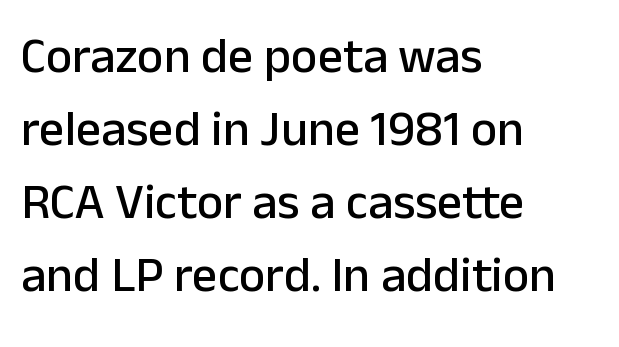
{"serif": "no", "italic": "no", "width": "normal", "stroke_contrast": "low", "x_height": "medium", "monospaced": "no", "underline": "no", "align": "left", "line_spacing": "normal", "line_spacing_ratio": 1.46, "letter_spacing": "normal", "letter_spacing_em": 0.0, "glyph_px": 50}
